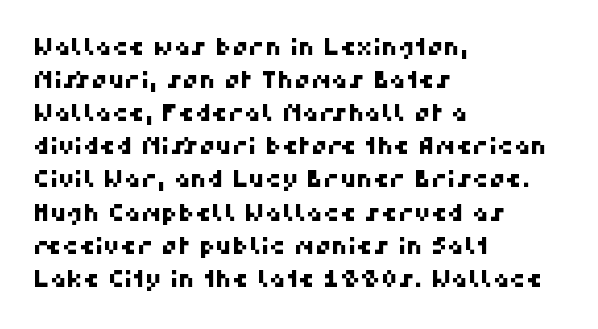
{"underline": "no", "align": "left", "line_spacing": "normal", "line_spacing_ratio": 1.44, "letter_spacing": "normal", "letter_spacing_em": 0.0, "glyph_px": 23}
